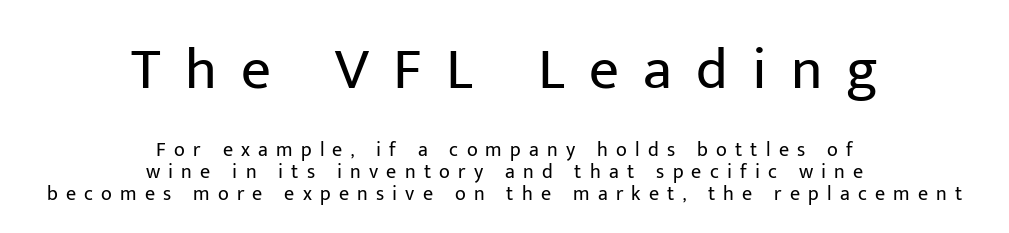
Q: Is the text bold? A: No.
Q: Is the text italic (slanted)? A: No, it is upright.
Q: Is the typeface a serif or a sans-serif typeface? A: Sans-serif.
Q: Is the text underlined? A: No.
Q: How is the paragraph aligned? A: Centered.
Q: Is the spacing between letters normal or unusually wide? A: Unusually wide.
Q: Is the spacing between lines tight, normal or loose? A: Tight.
Q: Which block of text is set in a larger size, the first (top) or the second (bottom)? A: The first (top) one.
Q: Width (condensed, normal, or wide)? A: Normal.
Q: Stroke contrast? A: Low.
Q: x-height? A: Medium.
Q: Monospaced? A: No.
